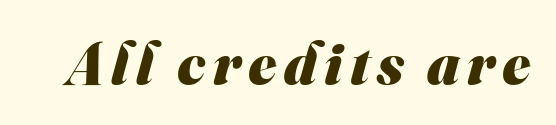
The image shows 60 px heavy sans-serif type; set not underlined; medium stroke contrast and a small x-height.
